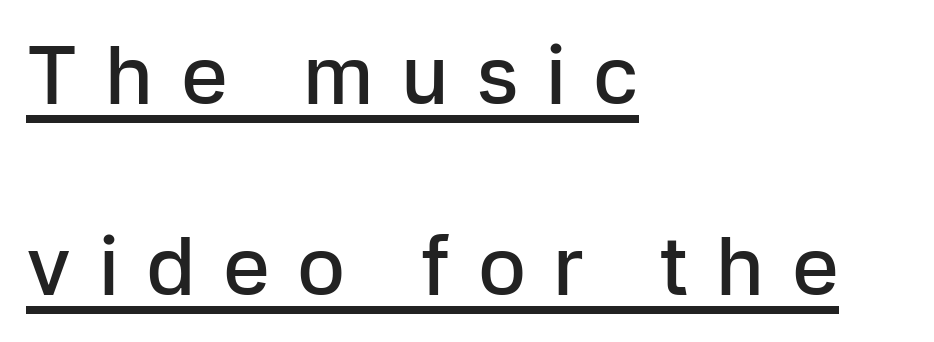
The image shows 80 px semibold sans-serif type, upright; set left-aligned, loose line spacing (2.39x), unusually wide letter spacing (+0.34 em), underlined; low stroke contrast and a medium x-height.
